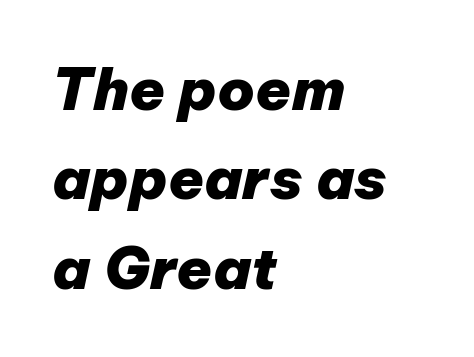
The image shows 58 px heavy type, italic (leaning right); set left-aligned, normal line spacing (1.54x), normal letter spacing, not underlined; low stroke contrast and a medium x-height.
